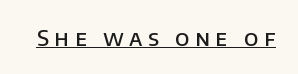
Is the type bold? Partly — it's a semibold, heavier than regular but not fully bold. These lines have a slow, spaced-out rhythm from letter to letter. A rule runs beneath these lines of type. It's the straight-up-and-down kind of type.
